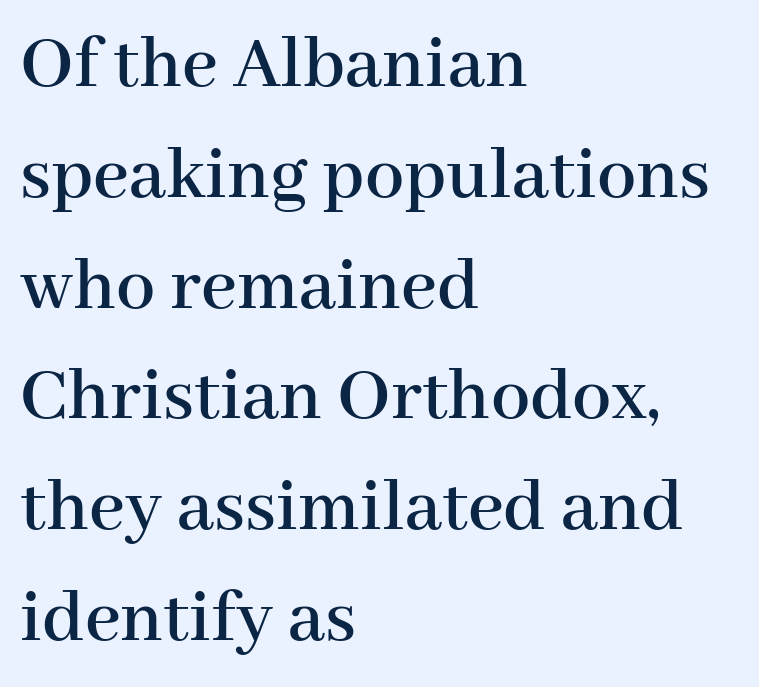
Q: Is the text italic (slanted)? A: No, it is upright.
Q: Is the typeface a serif or a sans-serif typeface? A: Serif.
Q: Is the text underlined? A: No.
Q: How is the paragraph aligned? A: Left-aligned.
Q: Is the spacing between letters normal or unusually wide? A: Normal.
Q: Is the spacing between lines tight, normal or loose? A: Normal.
Q: Width (condensed, normal, or wide)? A: Normal.
Q: Stroke contrast? A: High.
Q: x-height? A: Medium.
Q: Monospaced? A: No.
